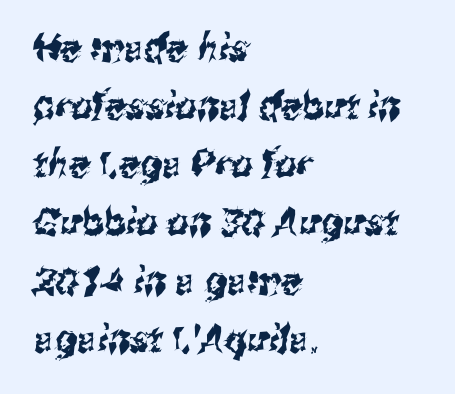
Q: Is the typeface a serif or a sans-serif typeface? A: Sans-serif.
Q: Is the text underlined? A: No.
Q: How is the paragraph aligned? A: Left-aligned.
Q: Is the spacing between letters normal or unusually wide? A: Normal.
Q: Is the spacing between lines tight, normal or loose? A: Normal.
Q: Width (condensed, normal, or wide)? A: Condensed.
Q: Stroke contrast? A: Medium.
Q: x-height? A: Medium.
Q: Monospaced? A: No.
